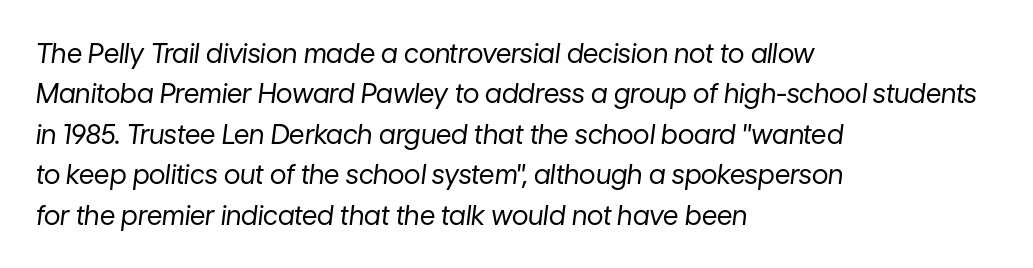
The image shows 27 px text type, italic (leaning right); set left-aligned, normal line spacing (1.5x), normal letter spacing, not underlined.
